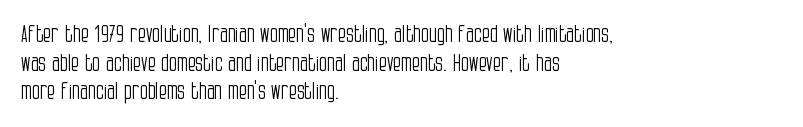
The image shows 23 px text type, upright; set left-aligned, normal line spacing (1.25x), normal letter spacing, not underlined.
